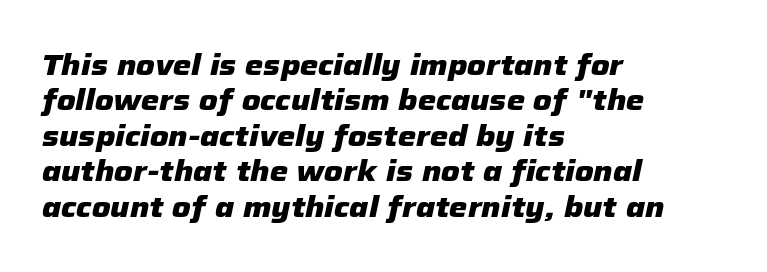
The image shows 29 px heavy type, italic (leaning right); set left-aligned, line spacing 1.22x, normal letter spacing, not underlined; low stroke contrast and a medium x-height.
